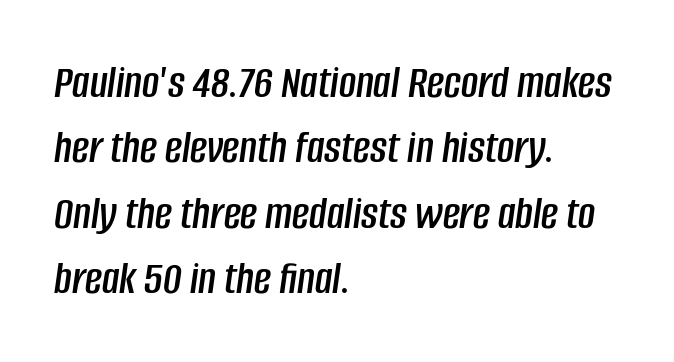
The image shows 47 px condensed type, italic (leaning right); set left-aligned, normal line spacing (1.39x), normal letter spacing, not underlined; low stroke contrast and a large x-height.
